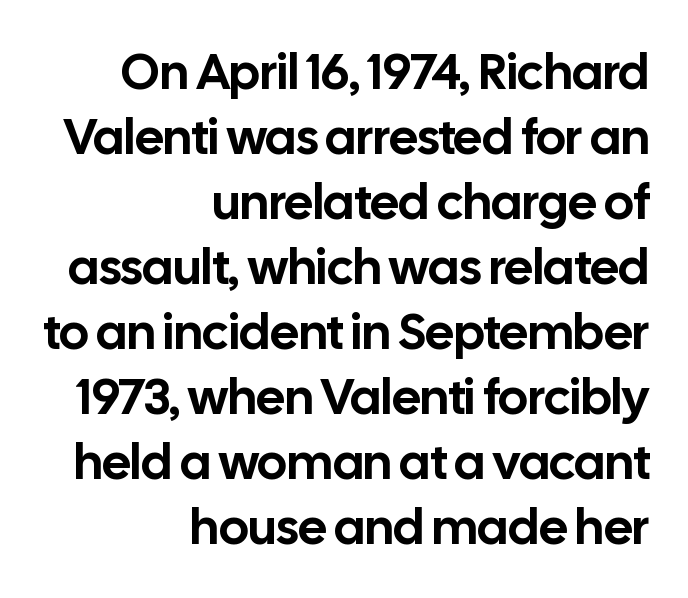
Q: Is the text italic (slanted)? A: No, it is upright.
Q: Is the typeface a serif or a sans-serif typeface? A: Sans-serif.
Q: Is the text underlined? A: No.
Q: How is the paragraph aligned? A: Right-aligned.
Q: Is the spacing between letters normal or unusually wide? A: Normal.
Q: Is the spacing between lines tight, normal or loose? A: Normal.
Q: Width (condensed, normal, or wide)? A: Normal.
Q: Stroke contrast? A: Low.
Q: x-height? A: Medium.
Q: Monospaced? A: No.
